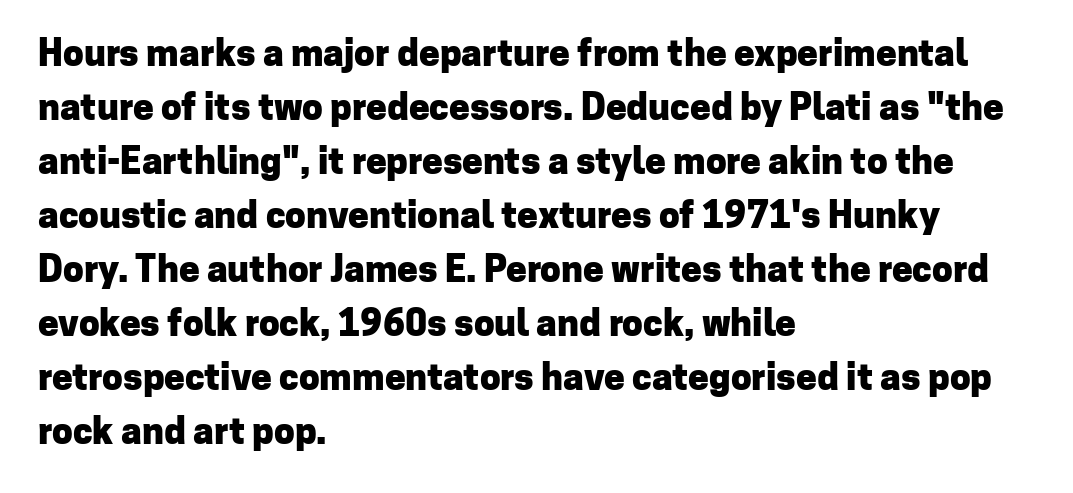
The image shows 37 px heavy sans-serif type, upright; set left-aligned, normal line spacing (1.46x), normal letter spacing, not underlined; low stroke contrast and a medium x-height.
